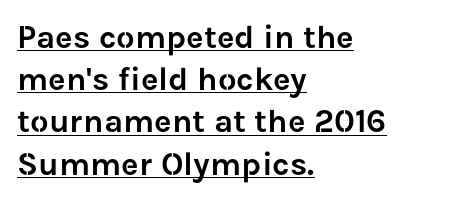
Q: Is the text italic (slanted)? A: No, it is upright.
Q: Is the typeface a serif or a sans-serif typeface? A: Sans-serif.
Q: Is the text underlined? A: Yes.
Q: How is the paragraph aligned? A: Left-aligned.
Q: Is the spacing between letters normal or unusually wide? A: Normal.
Q: Is the spacing between lines tight, normal or loose? A: Normal.
Q: Width (condensed, normal, or wide)? A: Normal.
Q: Stroke contrast? A: Low.
Q: x-height? A: Medium.
Q: Monospaced? A: No.
